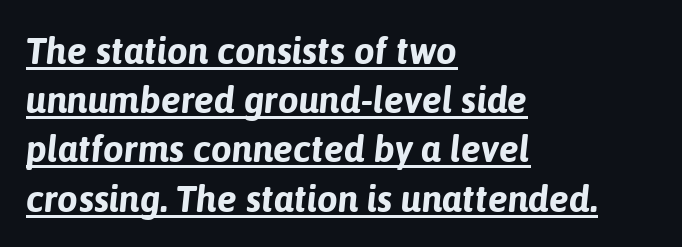
Q: Is the text bold? A: Yes.
Q: Is the text italic (slanted)? A: Yes, it leans right by about 6 degrees.
Q: Is the text underlined? A: Yes.
Q: How is the paragraph aligned? A: Left-aligned.
Q: Is the spacing between letters normal or unusually wide? A: Normal.
Q: Is the spacing between lines tight, normal or loose? A: Normal.
Q: Width (condensed, normal, or wide)? A: Normal.
Q: Stroke contrast? A: Low.
Q: x-height? A: Medium.
Q: Monospaced? A: No.
